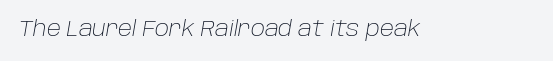
{"italic": "yes", "lean": "right", "slant_degrees": 10, "bold": "no", "underline": "no", "letter_spacing": "normal", "letter_spacing_em": 0.0, "glyph_px": 21}
